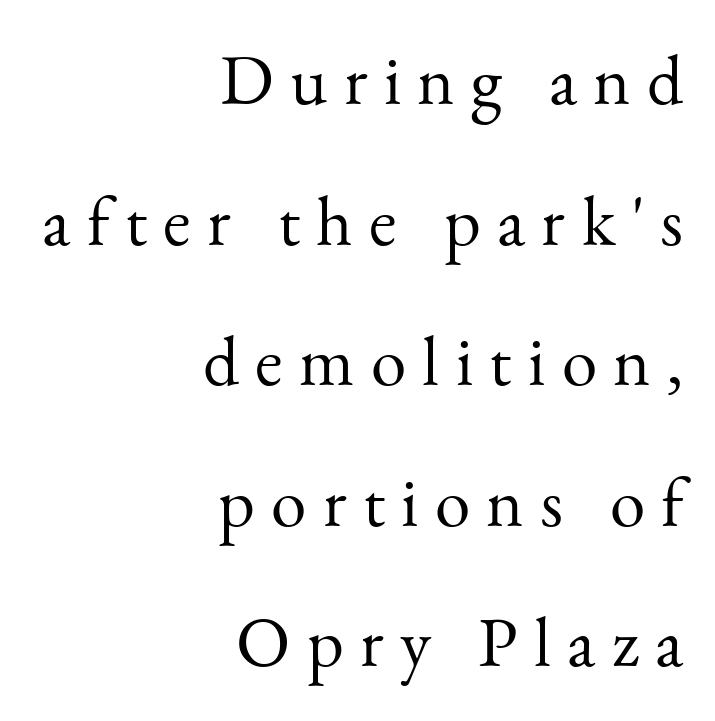
These glyphs show unthickened strokes, regular width or finer. Students, note that the glyphs here are deliberately spaced far apart. The rendering anchors every line to the right-hand side. Is this a sans? No — the strokes have serifs. The foot of each line stays bare and open.
